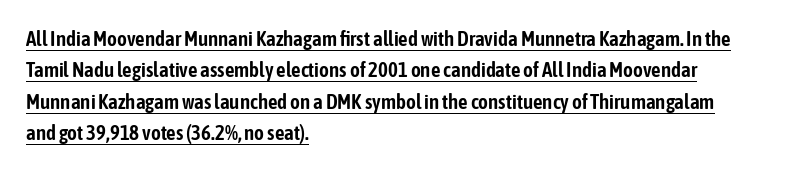
The typography opts for an upright posture over an oblique one. Spacing between characters is what you'd get straight out of the box. The lines are quadded left. One glance says typical: line gaps are just what's usual. Beneath each row of characters lies a ruled line.
